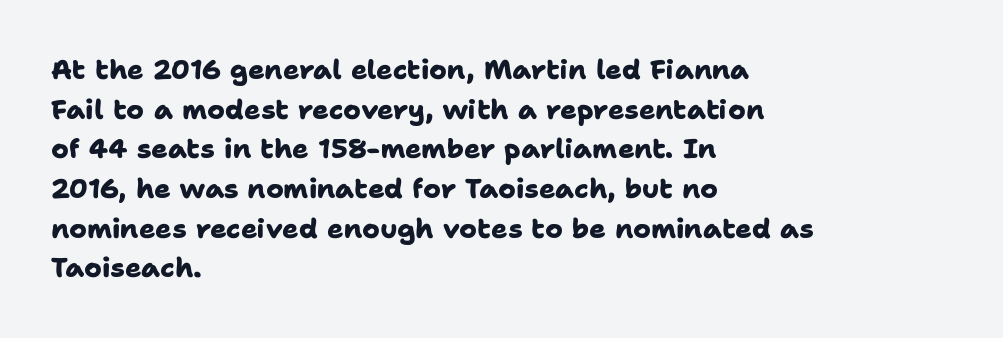
How heavy is the stroke? Heavy — this is a bold. Does the leading feel generous? No, just average. Clear beneath every line of the passage. In terms of letterspacing, this is plain default setting.
